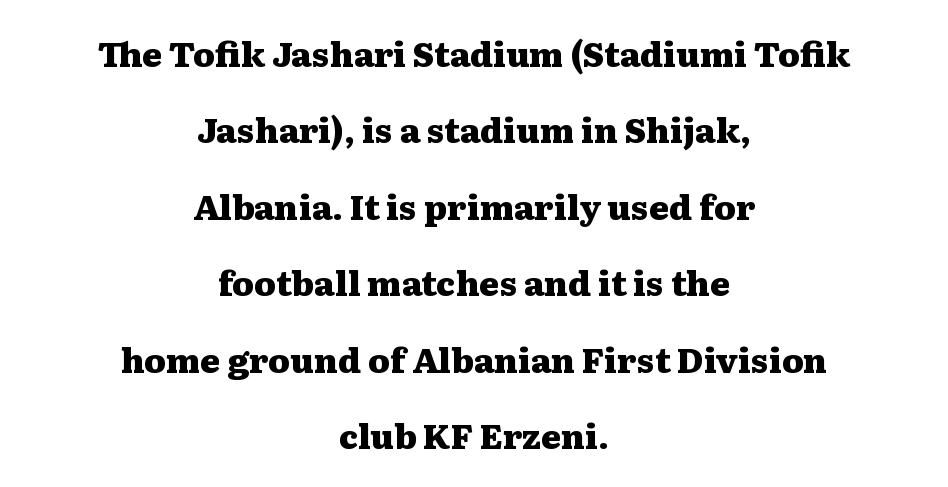
The image shows 34 px heavy, wide serif type, upright; set centered, loose line spacing (2.25x), normal letter spacing, not underlined; medium stroke contrast and a medium x-height.
